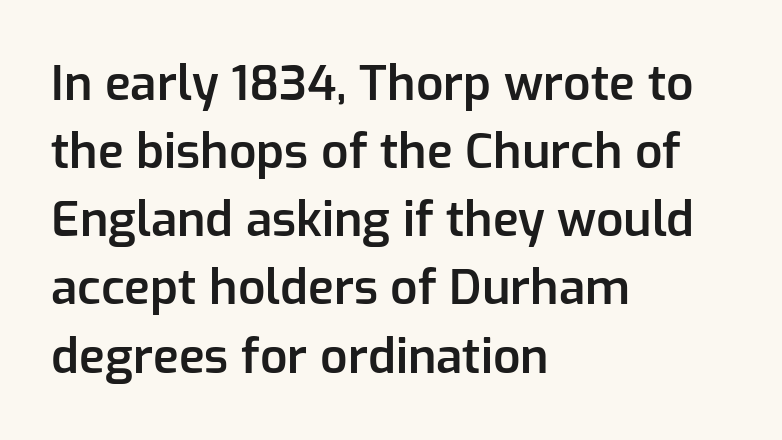
Q: Is the text bold? A: Semi-bold.
Q: Is the text italic (slanted)? A: No, it is upright.
Q: Is the typeface a serif or a sans-serif typeface? A: Sans-serif.
Q: Is the text underlined? A: No.
Q: How is the paragraph aligned? A: Left-aligned.
Q: Is the spacing between letters normal or unusually wide? A: Normal.
Q: Is the spacing between lines tight, normal or loose? A: Normal.
Q: Width (condensed, normal, or wide)? A: Normal.
Q: Stroke contrast? A: Low.
Q: x-height? A: Medium.
Q: Monospaced? A: No.
